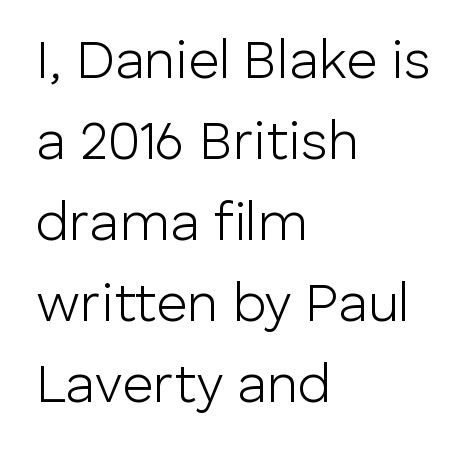
The image shows 54 px light sans-serif type, upright; set left-aligned, normal line spacing (1.5x), normal letter spacing, not underlined; low stroke contrast and a medium x-height.
